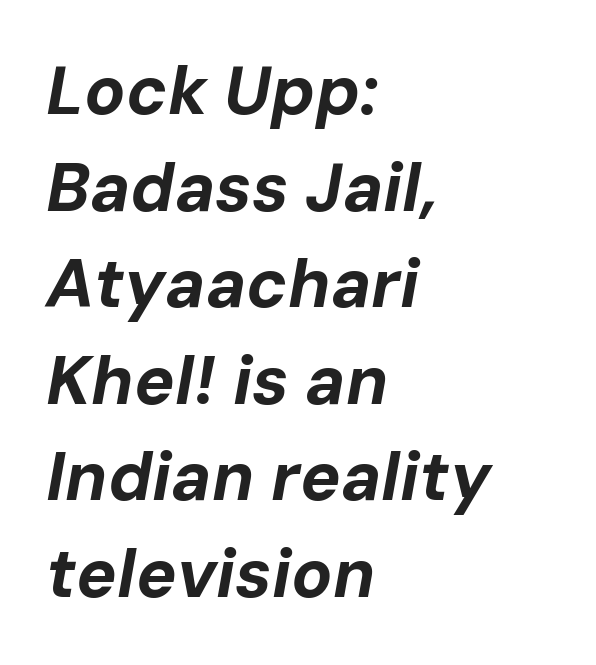
This sample has the flowing, uneven cadence of proportional lettering. The letterforms sit shoulder to shoulder at normal distance. Vertically, the passage feels balanced, rows spaced as you'd expect. The area under the type is left untouched. Weight: bold. These lines are set flush left with a ragged right edge.
